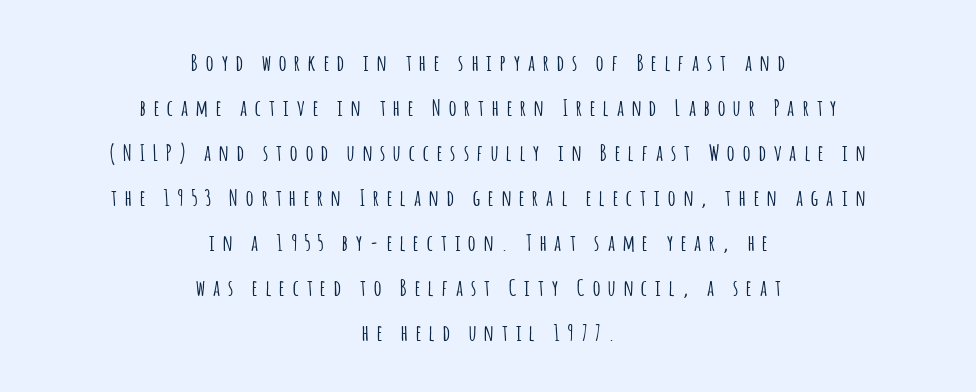
{"italic": "no", "underline": "no", "align": "center", "line_spacing": "loose", "line_spacing_ratio": 1.96, "letter_spacing": "wide", "letter_spacing_em": 0.36, "glyph_px": 23}
